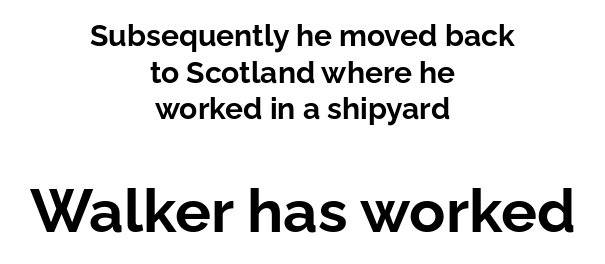
The image shows 60 px bold sans-serif type, upright; set centered, line spacing 1.22x, normal letter spacing, not underlined; the second (bottom) block is 2.0x larger; low stroke contrast and a medium x-height.
